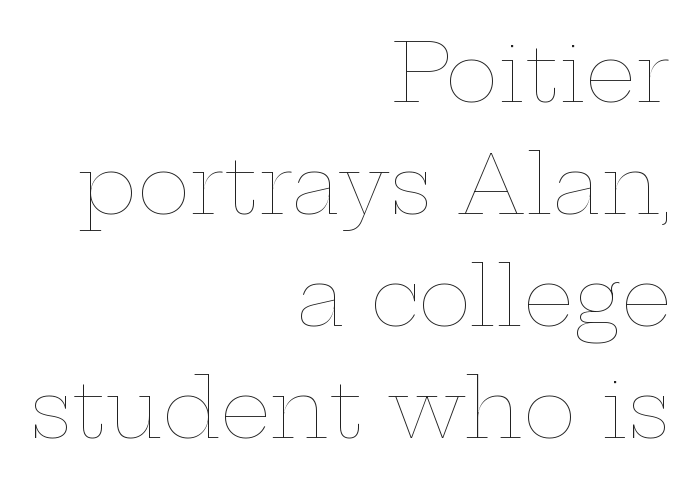
{"italic": "no", "bold": "no", "weight": "thin", "width": "wide", "stroke_contrast": "low", "x_height": "medium", "monospaced": "no", "underline": "no", "align": "right", "line_spacing": "normal", "line_spacing_ratio": 1.4, "letter_spacing": "normal", "letter_spacing_em": 0.0, "glyph_px": 80}
